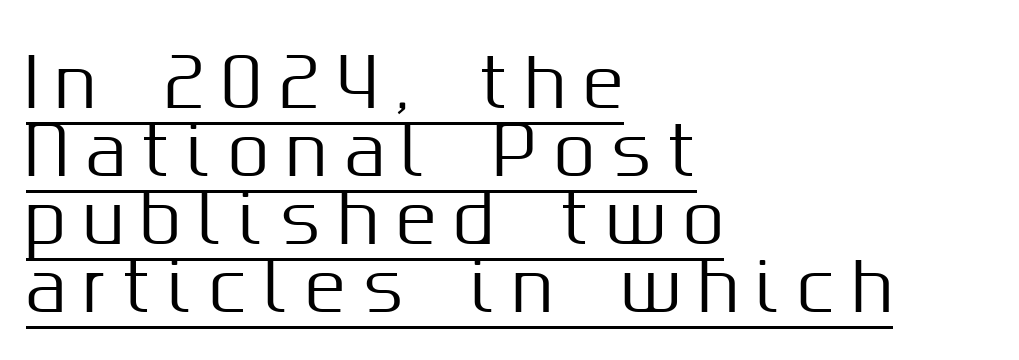
The image shows 66 px sans-serif type, upright; set left-aligned, tight line spacing (1.03x), unusually wide letter spacing (+0.27 em), underlined; medium stroke contrast and a medium x-height.
